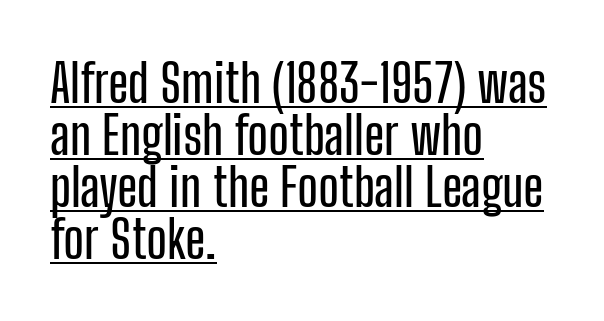
{"serif": "no", "italic": "no", "width": "condensed", "stroke_contrast": "low", "x_height": "medium", "monospaced": "no", "underline": "yes", "align": "left", "line_spacing": "tight", "line_spacing_ratio": 0.98, "letter_spacing": "normal", "letter_spacing_em": 0.0, "glyph_px": 53}
